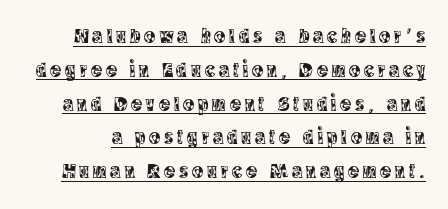
What decoration does the sample have? An underline. The space between consecutive lines is moderate. Designer's note — italics off, roman on.
